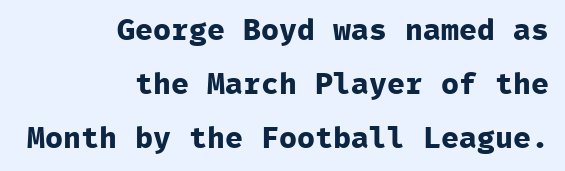
Q: Is the text bold? A: Yes.
Q: Is the text italic (slanted)? A: No, it is upright.
Q: Is the typeface a serif or a sans-serif typeface? A: Sans-serif.
Q: Is the text underlined? A: No.
Q: How is the paragraph aligned? A: Right-aligned.
Q: Is the spacing between letters normal or unusually wide? A: Normal.
Q: Width (condensed, normal, or wide)? A: Normal.
Q: Stroke contrast? A: Low.
Q: x-height? A: Medium.
Q: Monospaced? A: Yes.
